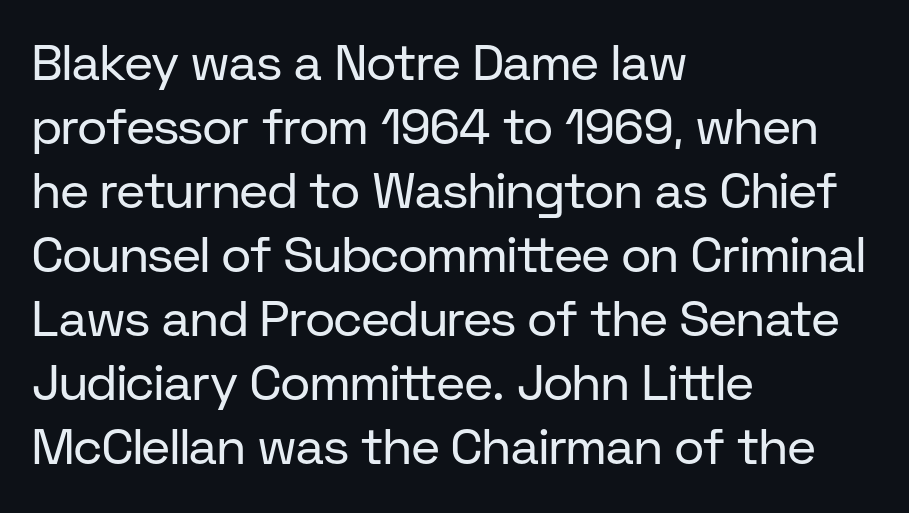
{"serif": "no", "italic": "no", "bold": "no", "weight": "regular", "width": "normal", "stroke_contrast": "low", "x_height": "medium", "monospaced": "no", "underline": "no", "align": "left", "line_spacing": "normal", "line_spacing_ratio": 1.28, "letter_spacing": "normal", "letter_spacing_em": 0.0, "glyph_px": 50}
